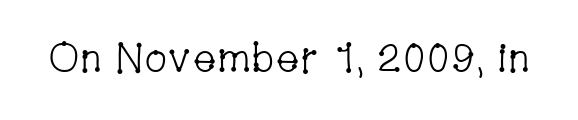
Is this a heavy cut? Hardly; it is regular or lighter. Tall strokes in this sample are plumb rather than angled. Letterform terminals end in serifs throughout the passage. Proportional: the letters do not fall into vertical columns.
